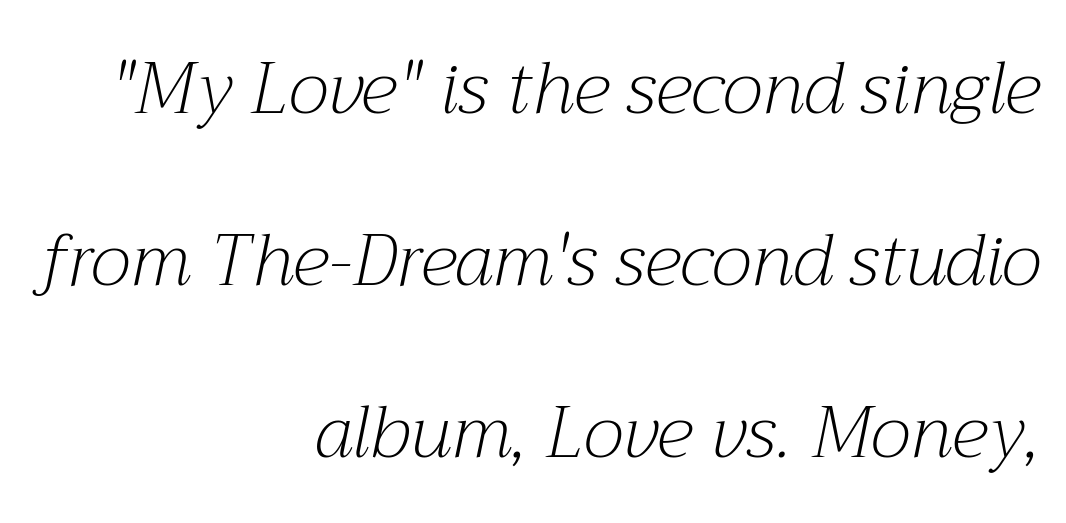
Notice the wide empty band between every row — that's loose leading. Style check: oblique. Is this a sans? No — the strokes have serifs. These lines are set flush right with a ragged left edge. Short note: letters normally spaced. Decoration check: the copy has no underline.
